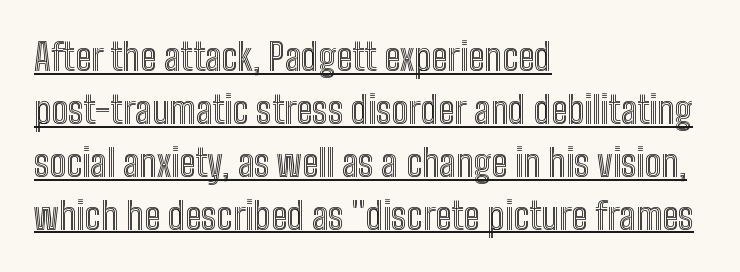
Q: Is the text italic (slanted)? A: No, it is upright.
Q: Is the text underlined? A: Yes.
Q: How is the paragraph aligned? A: Left-aligned.
Q: Is the spacing between letters normal or unusually wide? A: Normal.
Q: Is the spacing between lines tight, normal or loose? A: Normal.
Q: Width (condensed, normal, or wide)? A: Condensed.
Q: x-height? A: Medium.
Q: Monospaced? A: No.
